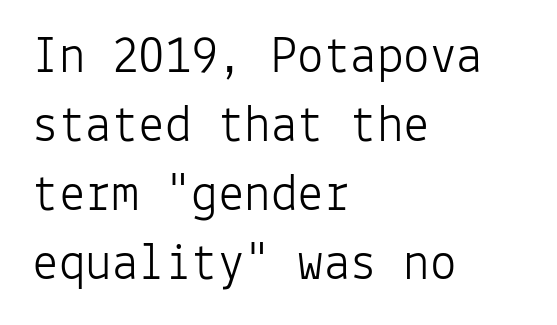
What's the leading like? Ordinary, nothing unusual. Is the type heavy? It reads as light-to-regular instead. Each row of text sits above clean, open space. There is no visible air inserted between adjacent glyphs. Posture: straight, roman, zero tilt. Is this a fixed-width face? Yes — each glyph sits in an identical cell.
